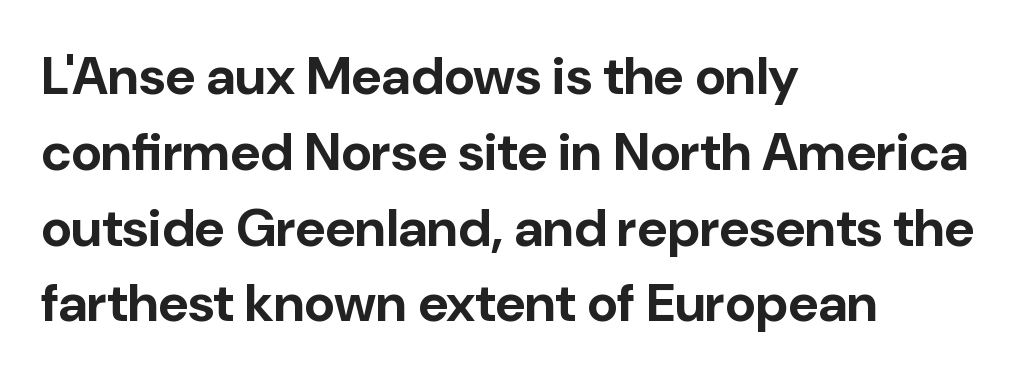
The image shows 53 px bold sans-serif type, upright; set left-aligned, normal line spacing (1.43x), normal letter spacing, not underlined; low stroke contrast and a medium x-height.
